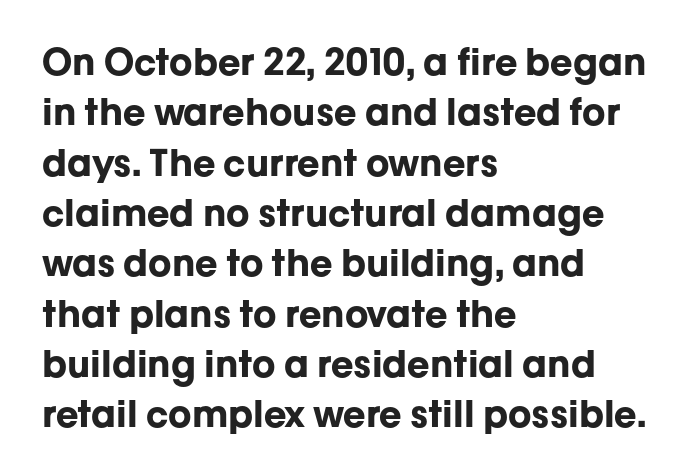
Designer's note — italics off, roman on. Leading matches the norm, producing a regular column. Students, this is bold: see how much ink each stroke carries. Character widths vary here, with narrow letters taking less room than wide ones. The passage is arranged the way most books set body copy — flush left. Nope, no serifs anywhere on these letters.
